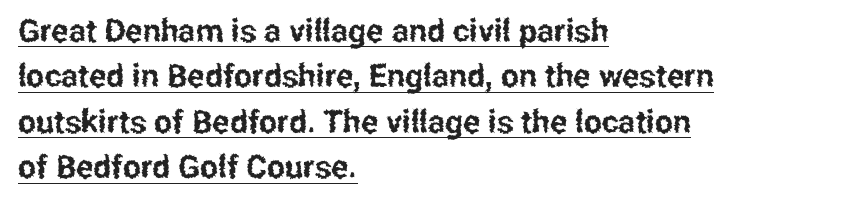
{"serif": "no", "italic": "no", "width": "condensed", "stroke_contrast": "low", "x_height": "medium", "monospaced": "no", "underline": "yes", "align": "left", "line_spacing": "normal", "line_spacing_ratio": 1.42, "letter_spacing": "normal", "letter_spacing_em": 0.0, "glyph_px": 32}
